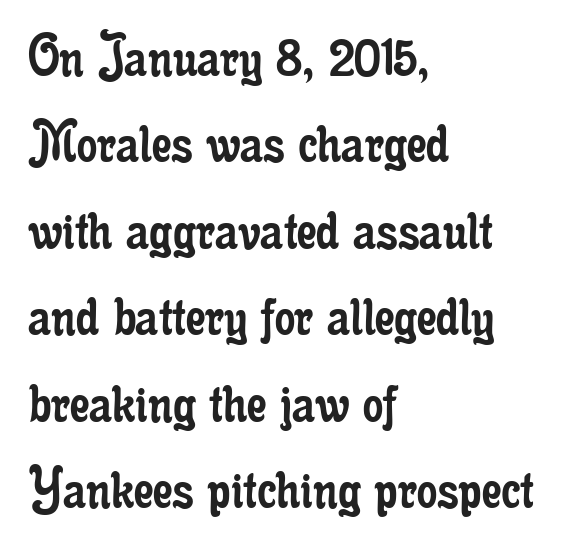
Q: Is the text bold? A: No.
Q: Is the text italic (slanted)? A: No, it is upright.
Q: Is the typeface a serif or a sans-serif typeface? A: Serif.
Q: Is the text underlined? A: No.
Q: How is the paragraph aligned? A: Left-aligned.
Q: Is the spacing between letters normal or unusually wide? A: Normal.
Q: Is the spacing between lines tight, normal or loose? A: Normal.
Q: Width (condensed, normal, or wide)? A: Condensed.
Q: Stroke contrast? A: Low.
Q: x-height? A: Small.
Q: Monospaced? A: No.
